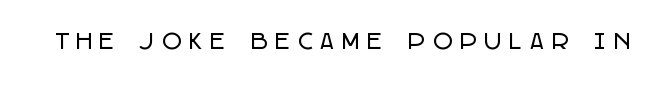
The image shows 21 px text type, upright; set unusually wide letter spacing (+0.39 em), not underlined.
